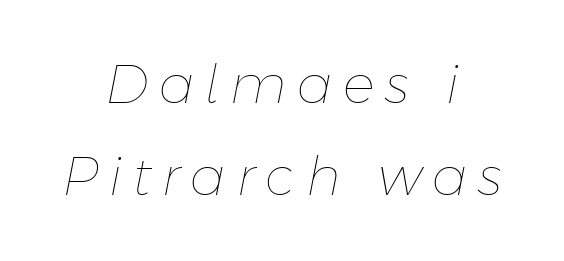
{"italic": "yes", "lean": "right", "slant_degrees": 11, "bold": "no", "weight": "thin", "width": "normal", "stroke_contrast": "low", "x_height": "medium", "monospaced": "no", "underline": "no", "align": "center", "line_spacing_ratio": 1.74, "letter_spacing": "wide", "letter_spacing_em": 0.2, "glyph_px": 53}
